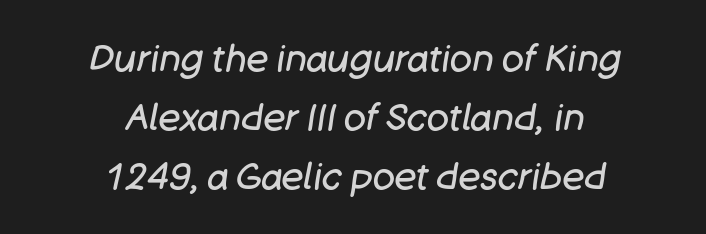
{"italic": "yes", "lean": "right", "slant_degrees": 11, "bold": "no", "weight": "regular", "width": "normal", "stroke_contrast": "low", "x_height": "large", "monospaced": "no", "underline": "no", "align": "center", "line_spacing": "normal", "line_spacing_ratio": 1.6, "letter_spacing": "normal", "letter_spacing_em": 0.0, "glyph_px": 37}
